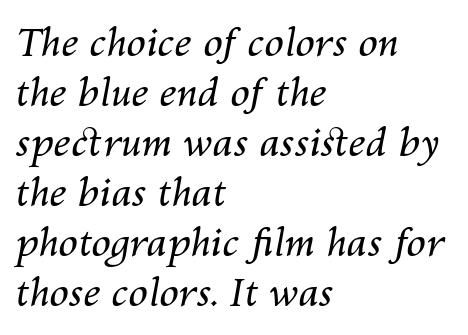
Q: Is the text bold? A: No.
Q: Is the text italic (slanted)? A: Yes, it leans right by about 10 degrees.
Q: Is the text underlined? A: No.
Q: How is the paragraph aligned? A: Left-aligned.
Q: Is the spacing between letters normal or unusually wide? A: Normal.
Q: Is the spacing between lines tight, normal or loose? A: Normal.
Q: Width (condensed, normal, or wide)? A: Normal.
Q: Stroke contrast? A: Medium.
Q: x-height? A: Medium.
Q: Monospaced? A: No.
